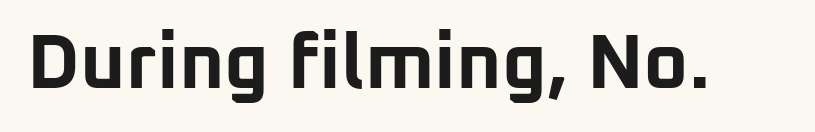
Q: Is the text bold? A: Yes.
Q: Is the text italic (slanted)? A: No, it is upright.
Q: Is the typeface a serif or a sans-serif typeface? A: Sans-serif.
Q: Is the text underlined? A: No.
Q: Is the spacing between letters normal or unusually wide? A: Normal.
Q: Width (condensed, normal, or wide)? A: Normal.
Q: Stroke contrast? A: Low.
Q: x-height? A: Medium.
Q: Monospaced? A: No.
